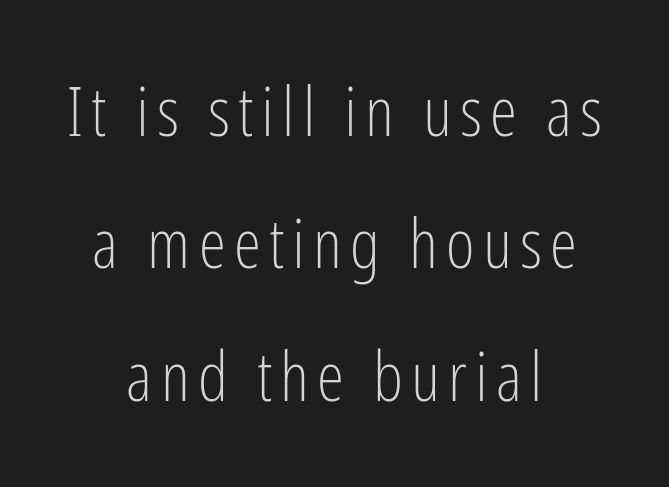
The image shows 69 px light, condensed sans-serif type, upright; set centered, loose line spacing (1.92x), not underlined; low stroke contrast and a medium x-height.
